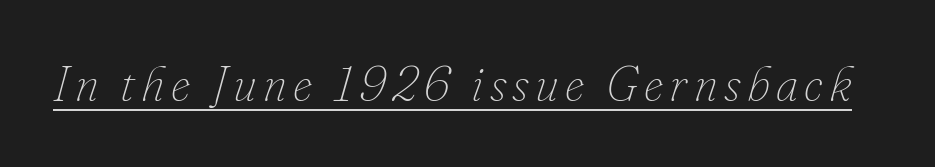
Spacing verdict: proportional, widths tailored to each character. Decoration check: the copy is underlined. The specimen reads as italic at a glance. Weight: regular or lighter.
